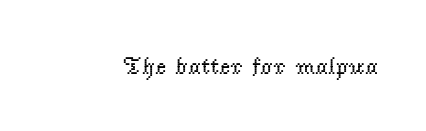
The image shows 24 px text type, upright; set normal letter spacing, not underlined.
